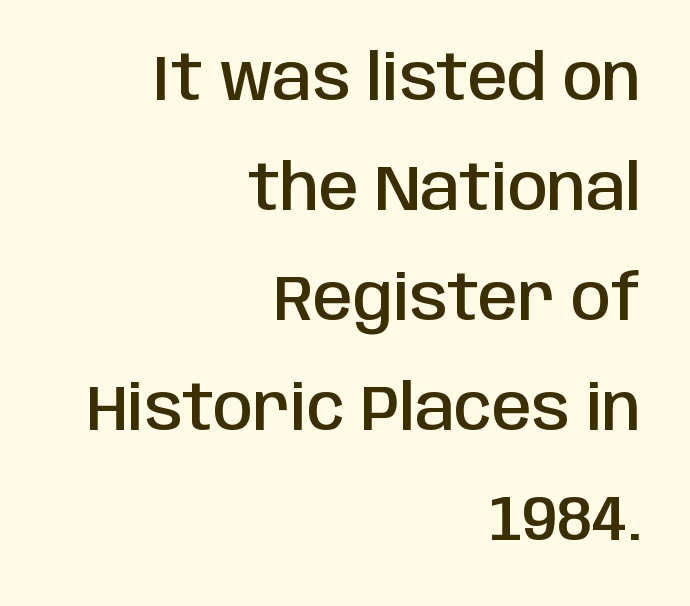
The image shows 64 px semibold, condensed sans-serif type, upright; set right-aligned, line spacing 1.72x, normal letter spacing, not underlined; low stroke contrast and a large x-height.
